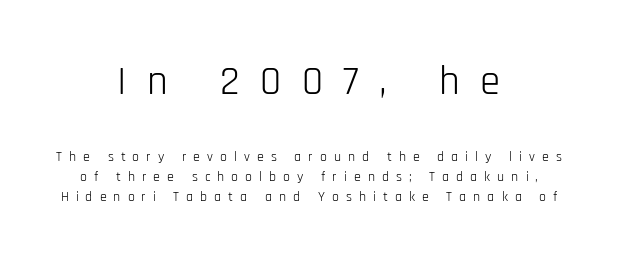
The image shows 41 px light, condensed sans-serif type, upright; set centered, normal line spacing (1.44x), unusually wide letter spacing (+0.5 em), not underlined; the first (top) block is 2.93x larger; low stroke contrast and a large x-height.
